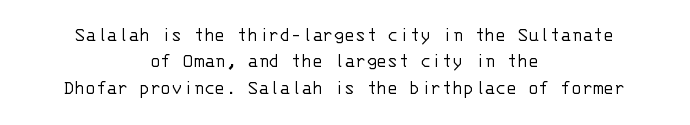
Q: Is the text bold? A: No.
Q: Is the text italic (slanted)? A: No, it is upright.
Q: Is the text underlined? A: No.
Q: How is the paragraph aligned? A: Centered.
Q: Is the spacing between letters normal or unusually wide? A: Normal.
Q: Is the spacing between lines tight, normal or loose? A: Normal.
